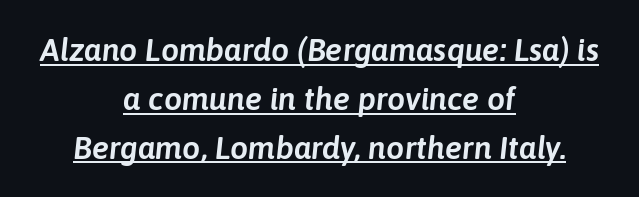
The image shows 32 px text type, italic (leaning right); set centered, normal line spacing (1.53x), normal letter spacing, underlined; low stroke contrast and a medium x-height.
